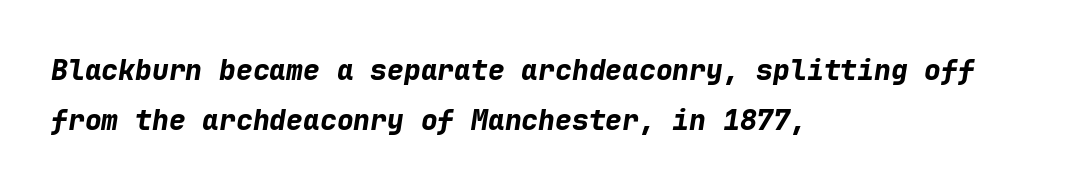
The image shows 28 px bold type, italic (leaning right), monospaced; set left-aligned, line spacing 1.8x, normal letter spacing, not underlined; low stroke contrast and a medium x-height.
